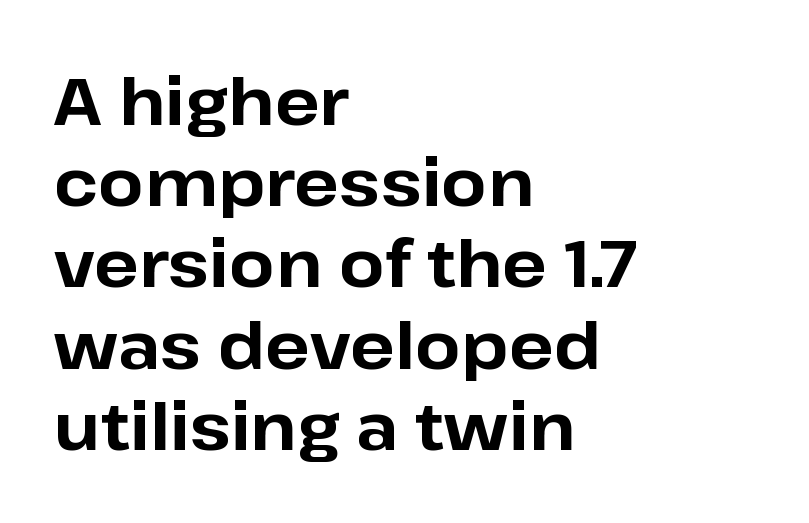
{"serif": "no", "italic": "no", "bold": "yes", "weight": "bold", "width": "normal", "stroke_contrast": "low", "x_height": "medium", "monospaced": "no", "underline": "no", "align": "left", "line_spacing_ratio": 1.23, "letter_spacing": "normal", "letter_spacing_em": 0.0, "glyph_px": 66}
